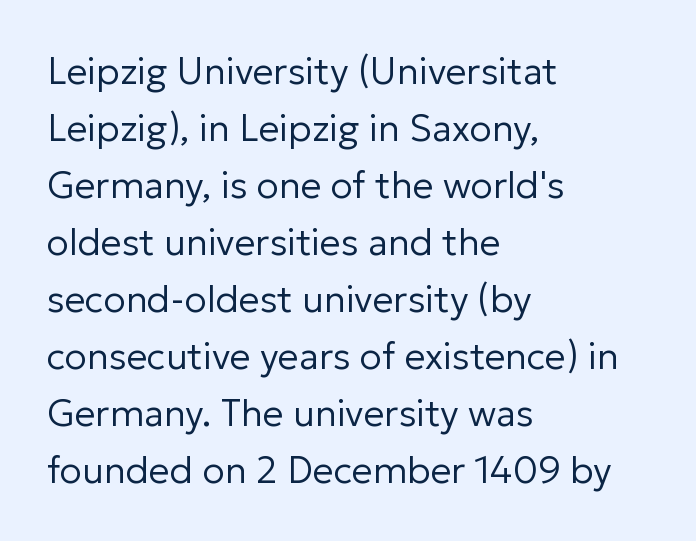
Q: Is the text bold? A: No.
Q: Is the text italic (slanted)? A: No, it is upright.
Q: Is the typeface a serif or a sans-serif typeface? A: Sans-serif.
Q: Is the text underlined? A: No.
Q: How is the paragraph aligned? A: Left-aligned.
Q: Is the spacing between letters normal or unusually wide? A: Normal.
Q: Is the spacing between lines tight, normal or loose? A: Normal.
Q: Width (condensed, normal, or wide)? A: Normal.
Q: Stroke contrast? A: Low.
Q: x-height? A: Medium.
Q: Monospaced? A: No.
